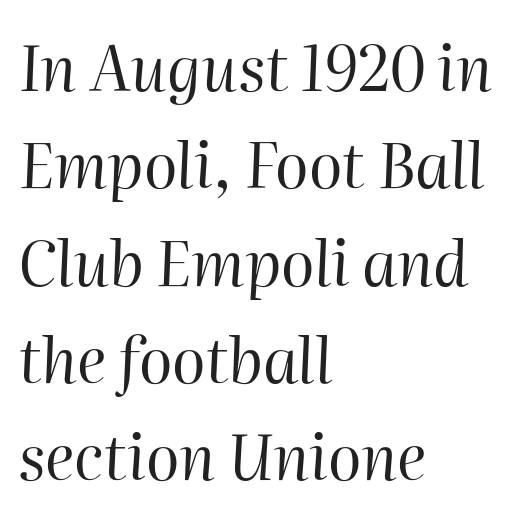
The image shows 62 px regular-weight type, italic (leaning right); set left-aligned, normal line spacing (1.57x), normal letter spacing, not underlined; high stroke contrast and a medium x-height.
